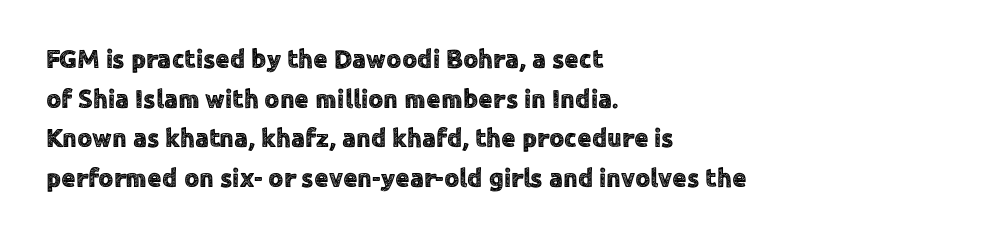
{"italic": "no", "underline": "no", "align": "left", "line_spacing": "normal", "line_spacing_ratio": 1.52, "letter_spacing": "normal", "letter_spacing_em": 0.0, "glyph_px": 26}
